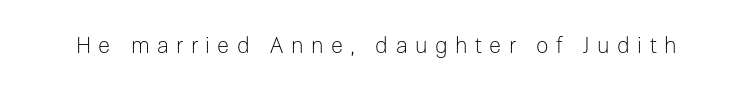
The image shows 22 px text type, upright; set unusually wide letter spacing (+0.34 em), not underlined.
